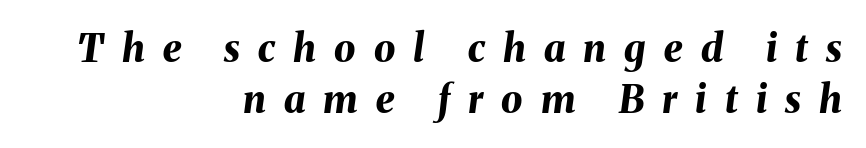
Look at the stroke-to-counter ratio: heavy, a bold. Glance below the letters and you will spot only blank space. A normal amount of white space separates one row of letters from the next. Italic? Definitely — the glyphs are oblique.
